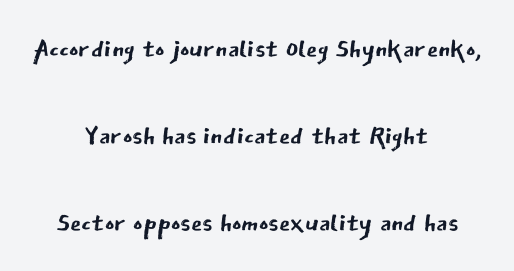
{"serif": "no", "italic": "no", "bold": "no", "weight": "regular", "width": "normal", "stroke_contrast": "low", "x_height": "medium", "monospaced": "no", "underline": "no", "align": "center", "line_spacing": "loose", "line_spacing_ratio": 2.41, "letter_spacing": "normal", "letter_spacing_em": 0.0, "glyph_px": 36}
